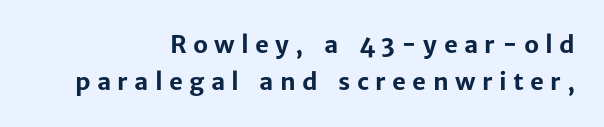
{"italic": "no", "bold": "yes", "underline": "no", "align": "right", "line_spacing": "normal", "line_spacing_ratio": 1.55, "letter_spacing": "wide", "letter_spacing_em": 0.26, "glyph_px": 24}
